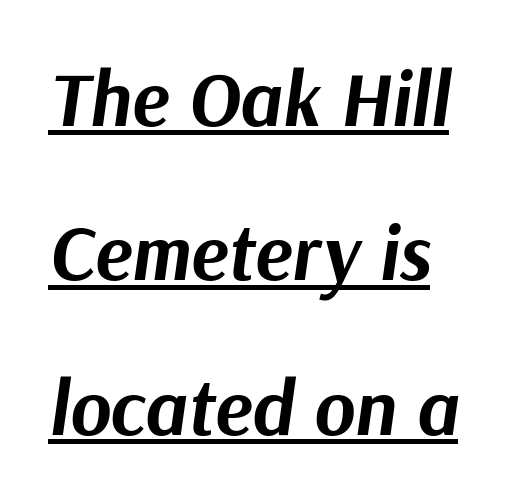
Italic: yes, the glyphs are oblique. These lines are rendered in a variable-pitch font. Nobody touched the tracking dial on this one. In designer terms, the underline attribute is active on this setting. The sample has been set heavy, in full bold.
